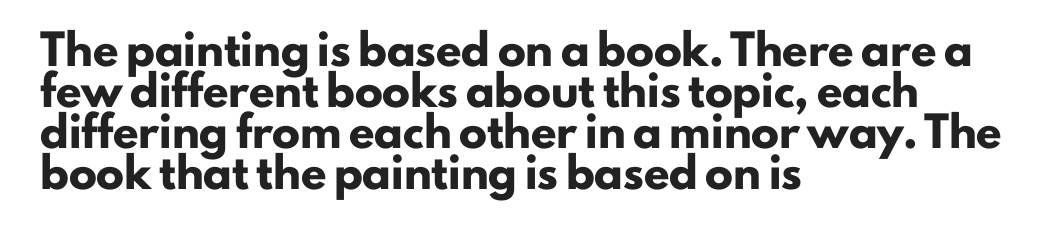
Q: Is the text bold? A: Yes.
Q: Is the text italic (slanted)? A: No, it is upright.
Q: Is the typeface a serif or a sans-serif typeface? A: Sans-serif.
Q: Is the text underlined? A: No.
Q: How is the paragraph aligned? A: Left-aligned.
Q: Is the spacing between letters normal or unusually wide? A: Normal.
Q: Is the spacing between lines tight, normal or loose? A: Normal.
Q: Width (condensed, normal, or wide)? A: Normal.
Q: Stroke contrast? A: Low.
Q: x-height? A: Small.
Q: Monospaced? A: No.
